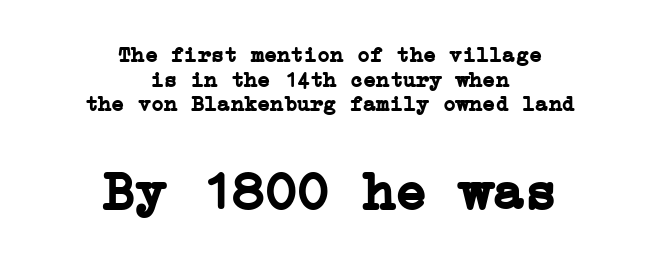
The emphasis by scale lands on block number two, below. Summary of vertical rhythm: compact, with narrow interline spacing. A typesetter would call this zero additional tracking. The lines are quadded center. Anything drawn beneath the words? Only blank space.
